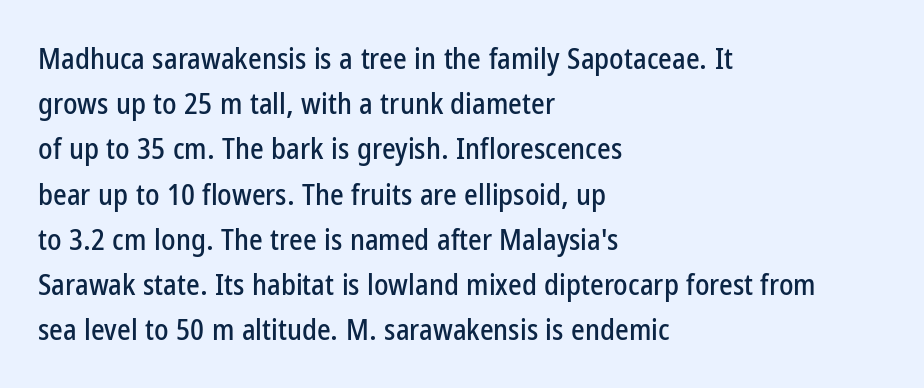
Posture: vertical. Here the designer chose a conventional face with non-uniform glyph widths. The passage is arranged the way most books set body copy — flush left. These lines keep a tight, regular rhythm from letter to letter. Horizontal bands of white between lines are of average thickness.
